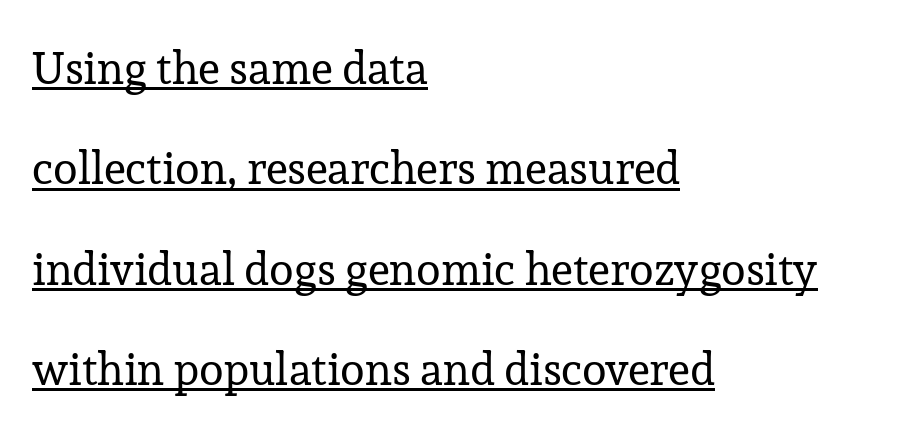
Q: Is the text bold? A: No.
Q: Is the text italic (slanted)? A: No, it is upright.
Q: Is the typeface a serif or a sans-serif typeface? A: Serif.
Q: Is the text underlined? A: Yes.
Q: How is the paragraph aligned? A: Left-aligned.
Q: Is the spacing between letters normal or unusually wide? A: Normal.
Q: Is the spacing between lines tight, normal or loose? A: Loose.
Q: Width (condensed, normal, or wide)? A: Normal.
Q: Stroke contrast? A: Low.
Q: x-height? A: Medium.
Q: Monospaced? A: No.
